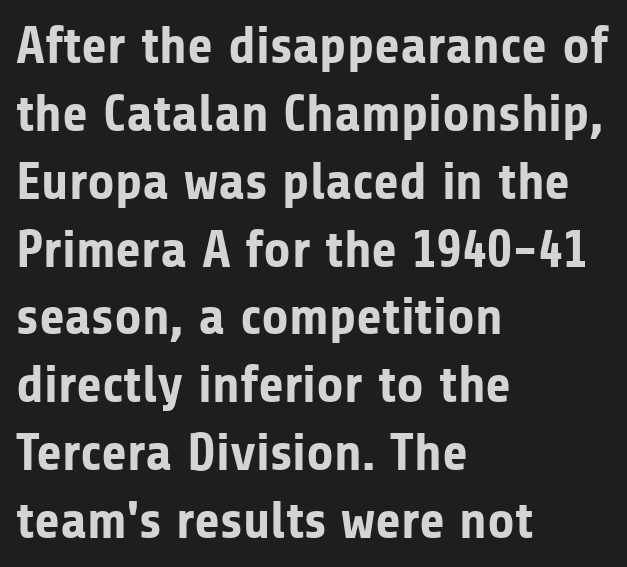
The image shows 53 px bold sans-serif type, upright; set left-aligned, normal line spacing (1.28x), normal letter spacing, not underlined; low stroke contrast and a medium x-height.
